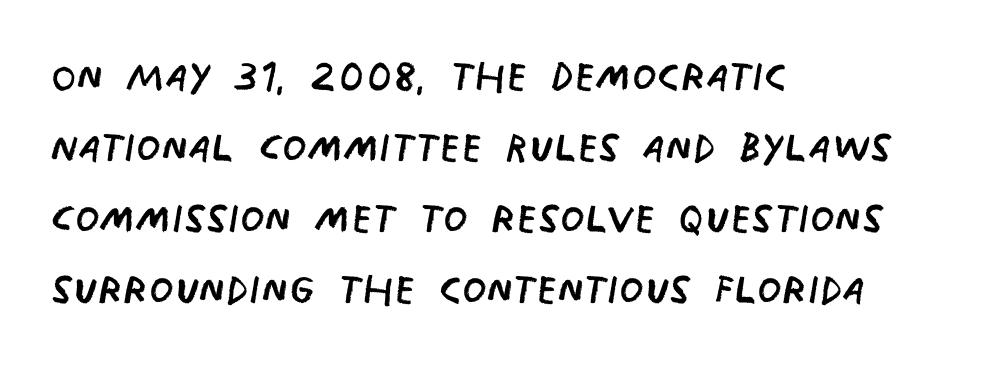
{"serif": "no", "bold": "no", "weight": "regular", "width": "condensed", "stroke_contrast": "low", "x_height": "large", "monospaced": "no", "underline": "no", "align": "left", "line_spacing": "normal", "line_spacing_ratio": 1.27, "letter_spacing": "normal", "letter_spacing_em": 0.0, "glyph_px": 56}
